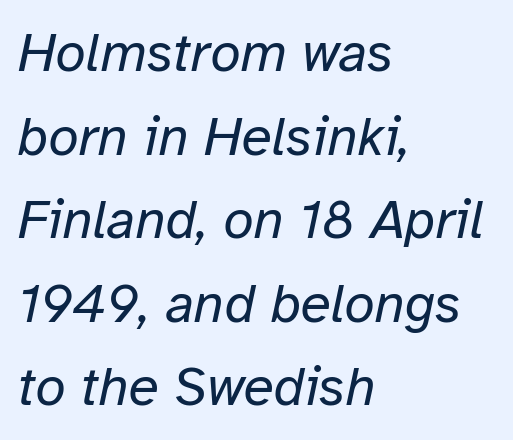
{"italic": "yes", "lean": "right", "slant_degrees": 12, "bold": "no", "weight": "regular", "width": "normal", "stroke_contrast": "low", "x_height": "medium", "monospaced": "no", "underline": "no", "align": "left", "line_spacing": "normal", "line_spacing_ratio": 1.52, "letter_spacing": "normal", "letter_spacing_em": 0.0, "glyph_px": 55}
